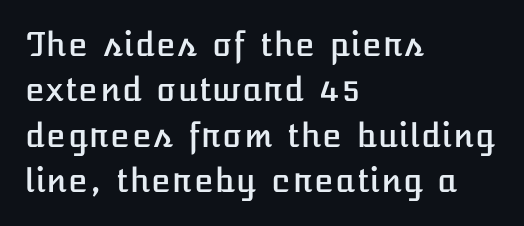
The image shows 32 px text type, upright; set left-aligned, normal line spacing (1.42x), normal letter spacing, not underlined; low stroke contrast and a medium x-height.
